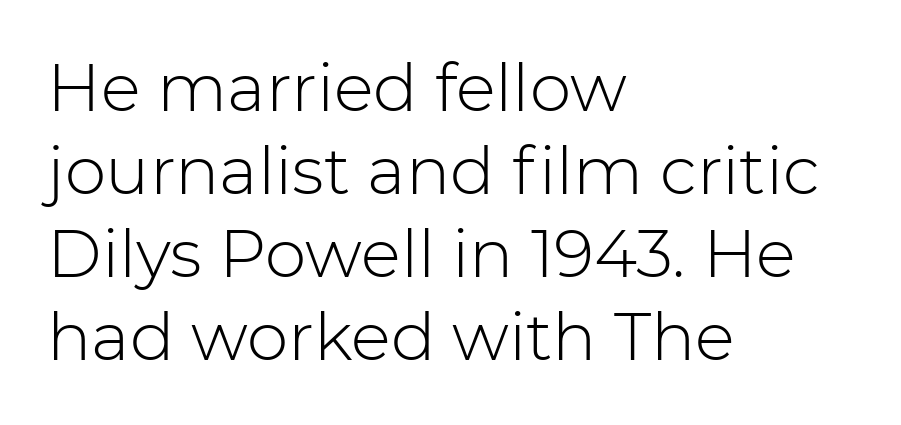
{"serif": "no", "italic": "no", "bold": "no", "weight": "light", "width": "normal", "stroke_contrast": "low", "x_height": "medium", "monospaced": "no", "underline": "no", "align": "left", "line_spacing": "normal", "line_spacing_ratio": 1.26, "letter_spacing": "normal", "letter_spacing_em": 0.0, "glyph_px": 66}
